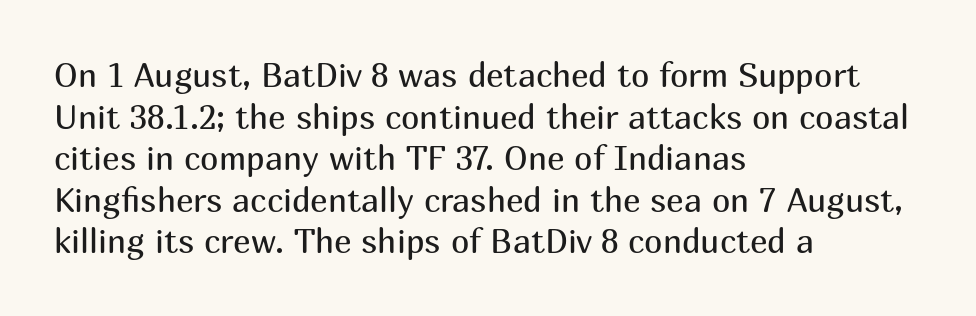
Q: Is the text bold? A: No.
Q: Is the text italic (slanted)? A: No, it is upright.
Q: Is the typeface a serif or a sans-serif typeface? A: Sans-serif.
Q: Is the text underlined? A: No.
Q: How is the paragraph aligned? A: Left-aligned.
Q: Is the spacing between letters normal or unusually wide? A: Normal.
Q: Is the spacing between lines tight, normal or loose? A: Normal.
Q: Width (condensed, normal, or wide)? A: Normal.
Q: Stroke contrast? A: Medium.
Q: x-height? A: Medium.
Q: Monospaced? A: No.
